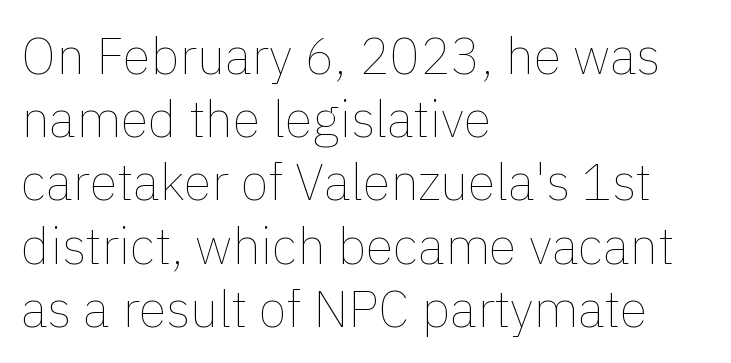
A typesetter would call this zero additional tracking. The space directly below the letters is spotless. The text block is weighted toward the left margin, trailing off unevenly rightward. Each letter keeps its own natural width here, so spacing adapts to shape.
